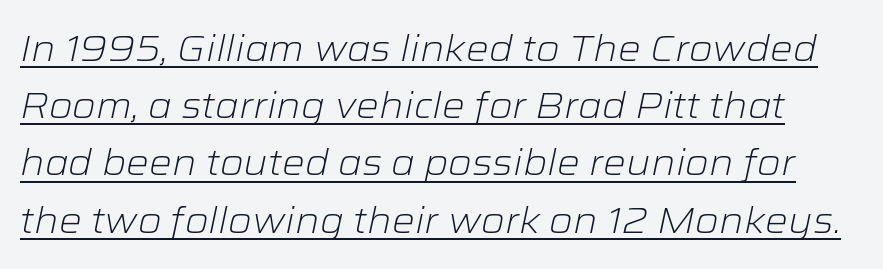
The image shows 36 px light, wide type, italic (leaning right); set normal line spacing (1.59x), normal letter spacing, underlined; low stroke contrast and a medium x-height.
